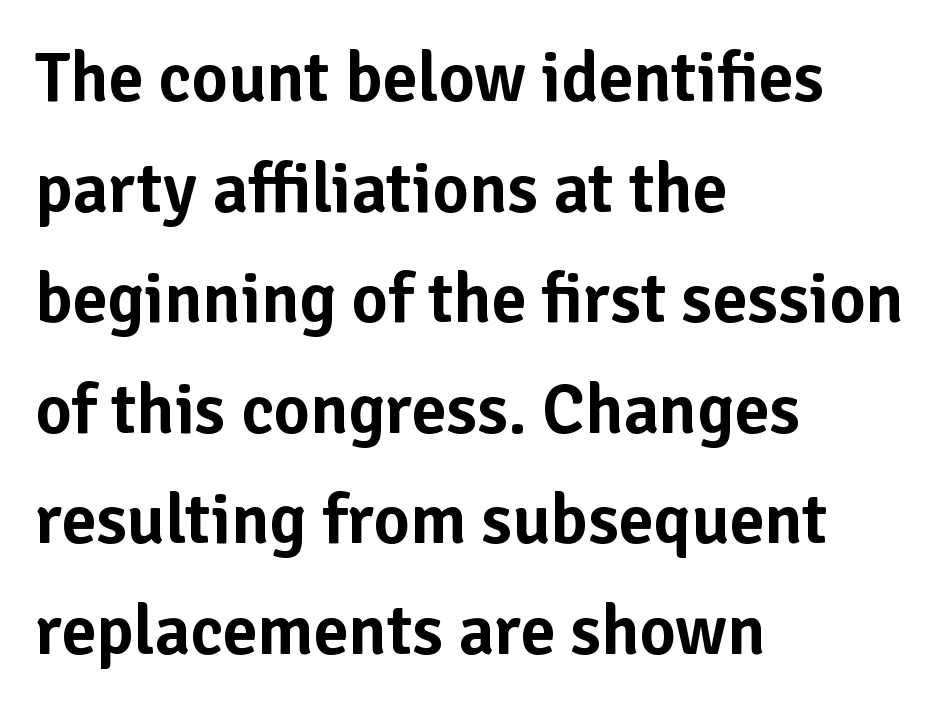
The image shows 70 px sans-serif type, upright; set left-aligned, normal line spacing (1.58x), normal letter spacing, not underlined; low stroke contrast and a medium x-height.
